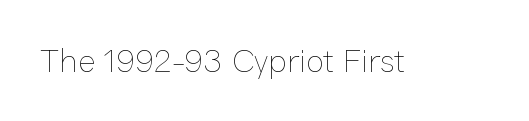
{"italic": "no", "bold": "no", "weight": "thin", "width": "normal", "stroke_contrast": "low", "x_height": "medium", "monospaced": "no", "underline": "no", "letter_spacing": "normal", "letter_spacing_em": 0.0, "glyph_px": 33}
